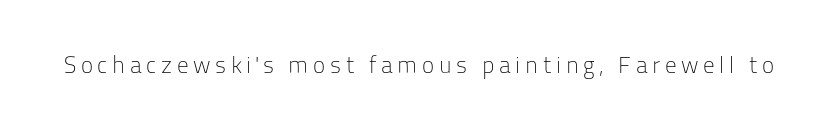
Q: Is the text bold? A: No.
Q: Is the text italic (slanted)? A: No, it is upright.
Q: Is the text underlined? A: No.
Q: Is the spacing between letters normal or unusually wide? A: Unusually wide.
